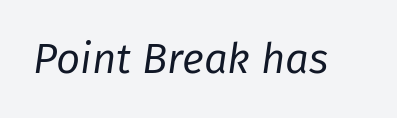
The image shows 42 px regular-weight type, italic (leaning right); set normal letter spacing, not underlined; low stroke contrast and a medium x-height.
